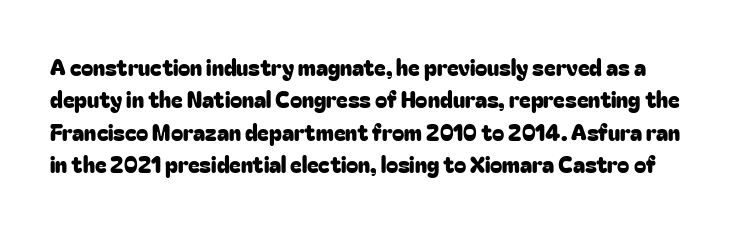
{"italic": "no", "underline": "no", "line_spacing": "normal", "line_spacing_ratio": 1.47, "letter_spacing": "normal", "letter_spacing_em": 0.0, "glyph_px": 22}
